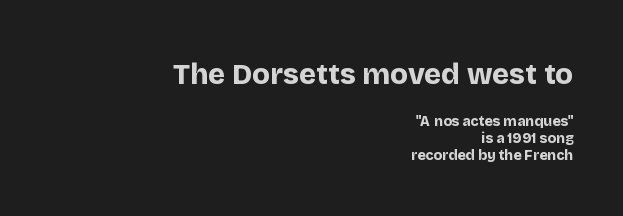
{"serif": "no", "italic": "no", "bold": "yes", "weight": "bold", "width": "normal", "stroke_contrast": "low", "x_height": "large", "monospaced": "no", "underline": "no", "align": "right", "line_spacing_ratio": 1.22, "letter_spacing": "normal", "letter_spacing_em": 0.0, "larger_block": "first", "size_ratio": 2.07, "glyph_px": 29}
